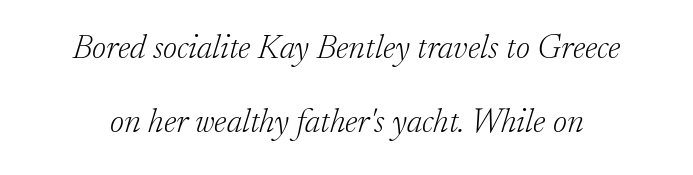
{"serif": "yes", "italic": "yes", "lean": "right", "slant_degrees": 17, "bold": "no", "weight": "light", "width": "normal", "stroke_contrast": "low", "x_height": "small", "monospaced": "no", "underline": "no", "line_spacing": "loose", "line_spacing_ratio": 2.17, "letter_spacing": "normal", "letter_spacing_em": 0.0, "glyph_px": 34}
